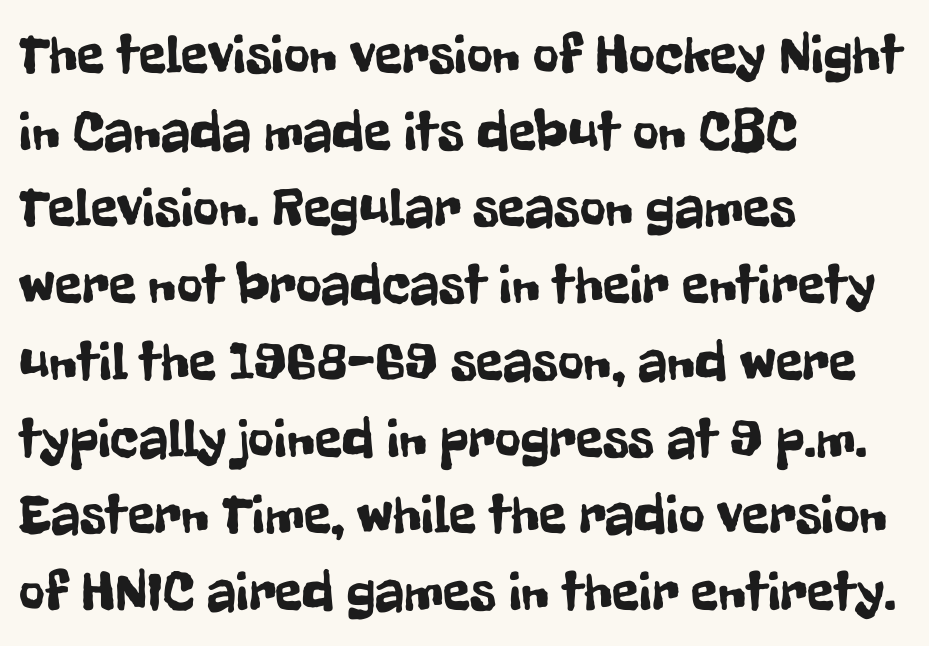
Q: Is the text italic (slanted)? A: No, it is upright.
Q: Is the typeface a serif or a sans-serif typeface? A: Sans-serif.
Q: Is the text underlined? A: No.
Q: How is the paragraph aligned? A: Left-aligned.
Q: Is the spacing between letters normal or unusually wide? A: Normal.
Q: Is the spacing between lines tight, normal or loose? A: Normal.
Q: Width (condensed, normal, or wide)? A: Condensed.
Q: Stroke contrast? A: Low.
Q: x-height? A: Medium.
Q: Monospaced? A: No.
